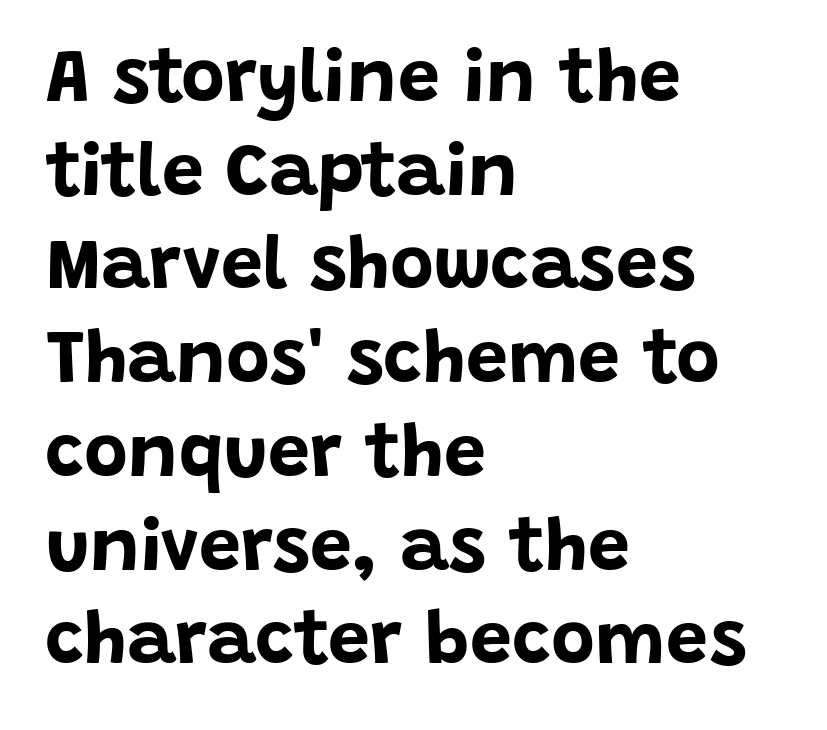
{"serif": "no", "italic": "no", "bold": "yes", "weight": "bold", "width": "normal", "stroke_contrast": "low", "x_height": "large", "monospaced": "no", "underline": "no", "align": "left", "line_spacing": "normal", "line_spacing_ratio": 1.25, "letter_spacing": "normal", "letter_spacing_em": 0.0, "glyph_px": 75}
